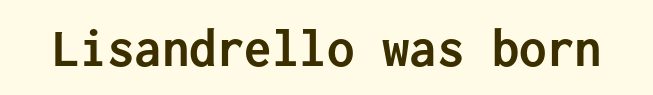
Q: Is the text bold? A: Yes.
Q: Is the text italic (slanted)? A: No, it is upright.
Q: Is the typeface a serif or a sans-serif typeface? A: Sans-serif.
Q: Is the text underlined? A: No.
Q: Is the spacing between letters normal or unusually wide? A: Normal.
Q: Width (condensed, normal, or wide)? A: Normal.
Q: Stroke contrast? A: Low.
Q: x-height? A: Medium.
Q: Monospaced? A: Yes.
